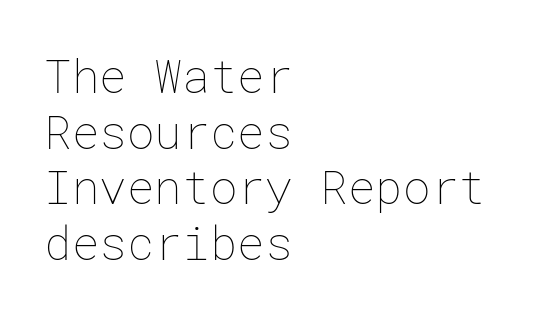
{"italic": "no", "bold": "no", "weight": "thin", "width": "normal", "stroke_contrast": "low", "x_height": "medium", "underline": "no", "align": "left", "line_spacing_ratio": 1.21, "letter_spacing": "normal", "letter_spacing_em": 0.0, "glyph_px": 46}
